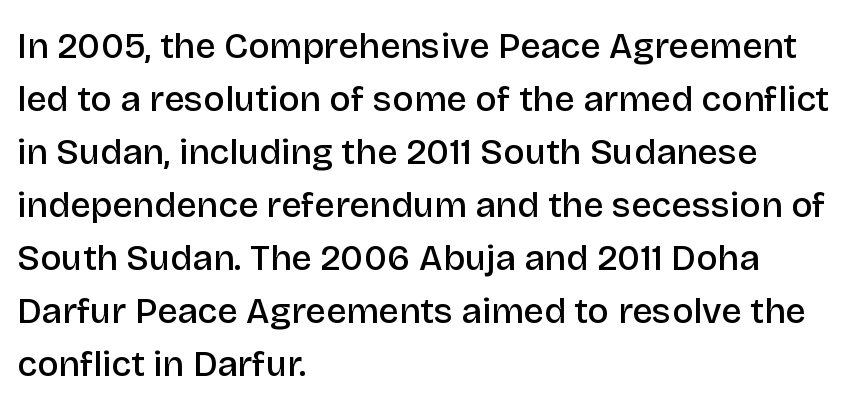
Q: Is the text bold? A: Semi-bold.
Q: Is the text italic (slanted)? A: No, it is upright.
Q: Is the typeface a serif or a sans-serif typeface? A: Sans-serif.
Q: Is the text underlined? A: No.
Q: How is the paragraph aligned? A: Left-aligned.
Q: Is the spacing between letters normal or unusually wide? A: Normal.
Q: Is the spacing between lines tight, normal or loose? A: Normal.
Q: Width (condensed, normal, or wide)? A: Normal.
Q: Stroke contrast? A: Low.
Q: x-height? A: Large.
Q: Monospaced? A: No.
